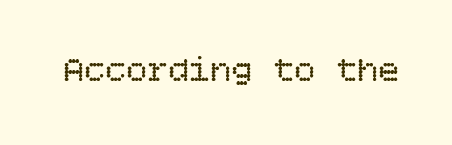
Q: Is the text bold? A: No.
Q: Is the text italic (slanted)? A: No, it is upright.
Q: Is the text underlined? A: No.
Q: Is the spacing between letters normal or unusually wide? A: Normal.
Q: Width (condensed, normal, or wide)? A: Normal.
Q: Stroke contrast? A: Low.
Q: x-height? A: Large.
